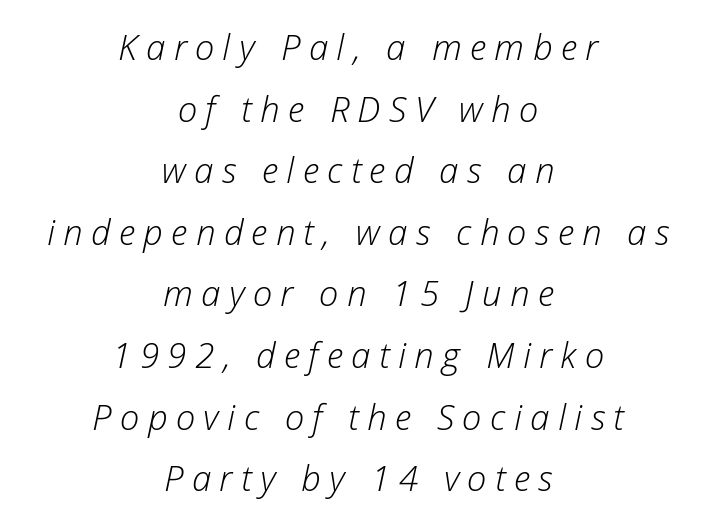
The image shows 35 px light type, italic (leaning right); set centered, line spacing 1.76x, unusually wide letter spacing (+0.24 em), not underlined; low stroke contrast and a medium x-height.
